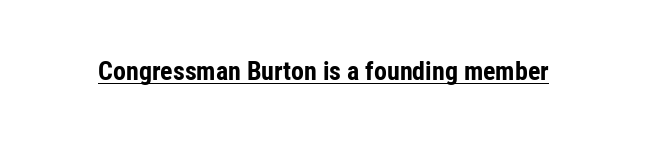
No extra tracking has been applied to these lines. Glance below the letters and you will spot a drawn line. Quick note: not italic, upright. The letters are bold, with thick, heavy strokes.
